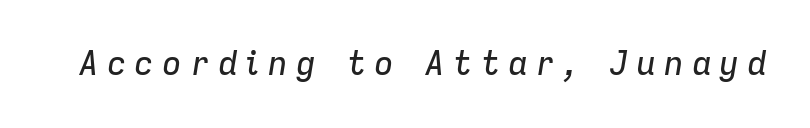
{"italic": "yes", "lean": "right", "slant_degrees": 9, "width": "normal", "stroke_contrast": "low", "x_height": "medium", "monospaced": "no", "underline": "no", "letter_spacing": "wide", "letter_spacing_em": 0.24, "glyph_px": 33}
